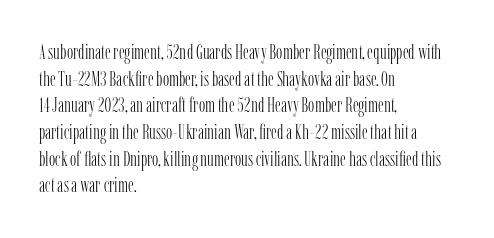
The image shows 21 px text type, upright; set left-aligned, normal line spacing (1.27x), normal letter spacing, not underlined.
